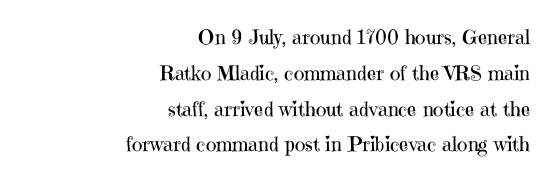
Q: Is the text bold? A: No.
Q: Is the text italic (slanted)? A: No, it is upright.
Q: Is the text underlined? A: No.
Q: How is the paragraph aligned? A: Right-aligned.
Q: Is the spacing between letters normal or unusually wide? A: Normal.
